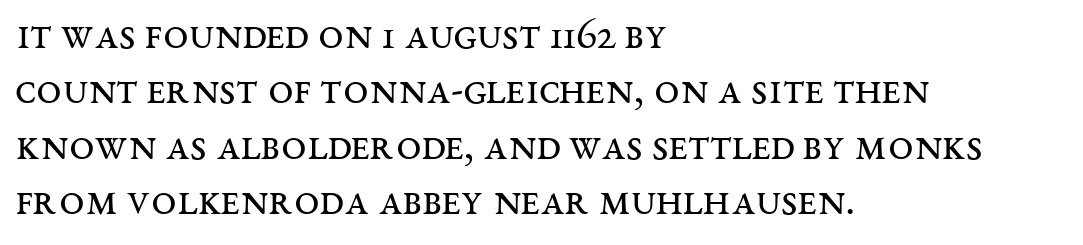
This sample has the flowing, uneven cadence of proportional lettering. The zone under the glyphs is completely vacant. Is the stroke heavy? The answer is a plain regular-or-lighter. You can tell from the footed stems that serif type was used.
